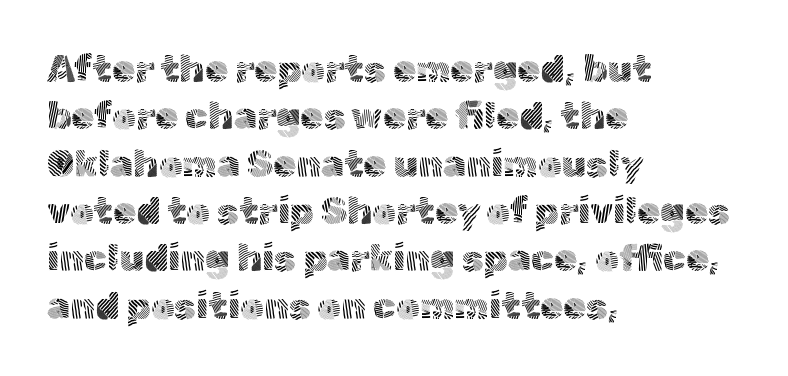
The image shows 37 px light sans-serif type, upright; set left-aligned, normal line spacing (1.28x), normal letter spacing, not underlined; a medium x-height.
